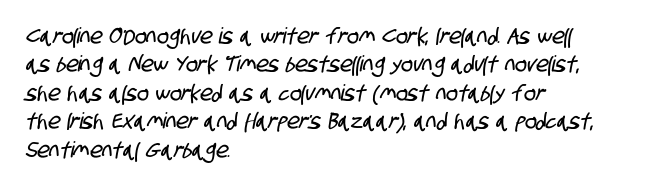
The image shows 22 px text type; set left-aligned, normal line spacing (1.29x), normal letter spacing, not underlined.
